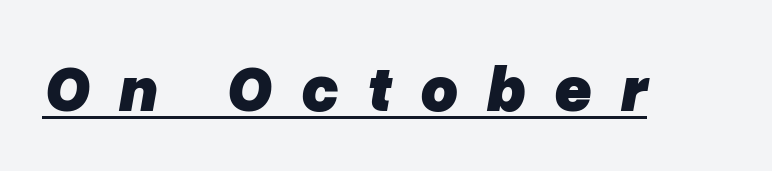
{"italic": "yes", "lean": "right", "slant_degrees": 10, "bold": "yes", "weight": "heavy", "width": "normal", "stroke_contrast": "low", "x_height": "medium", "monospaced": "no", "underline": "yes", "letter_spacing": "wide", "letter_spacing_em": 0.43, "glyph_px": 65}
